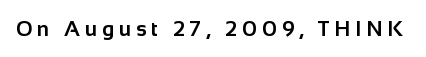
Q: Is the text bold? A: Yes.
Q: Is the text italic (slanted)? A: No, it is upright.
Q: Is the text underlined? A: No.
Q: Is the spacing between letters normal or unusually wide? A: Unusually wide.
